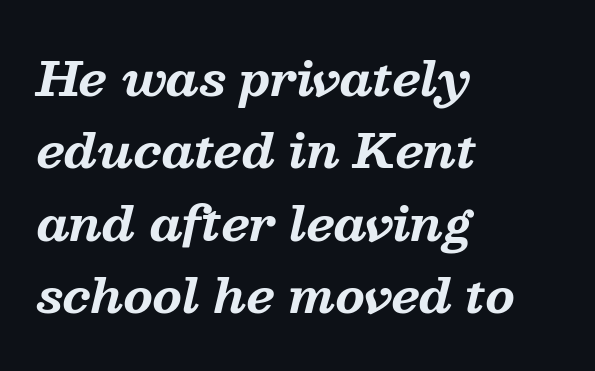
The image shows 47 px bold serif type, italic (leaning right); set left-aligned, normal line spacing (1.54x), normal letter spacing, not underlined; medium stroke contrast and a medium x-height.
